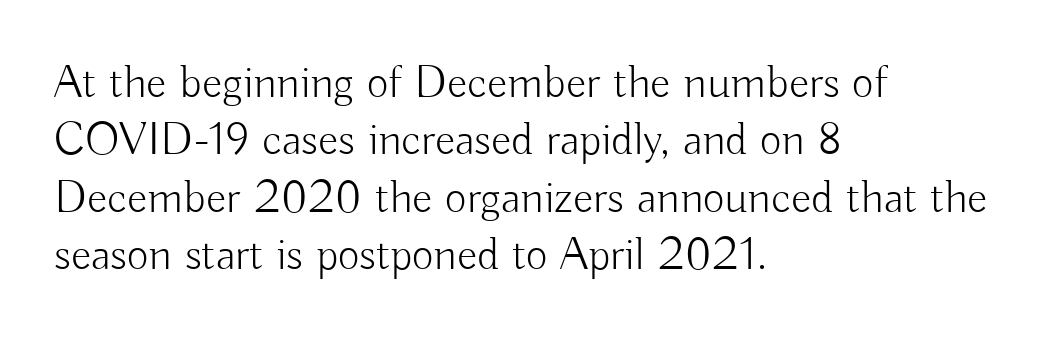
The image shows 47 px light sans-serif type, upright; set left-aligned, line spacing 1.22x, normal letter spacing, not underlined; low stroke contrast and a small x-height.
